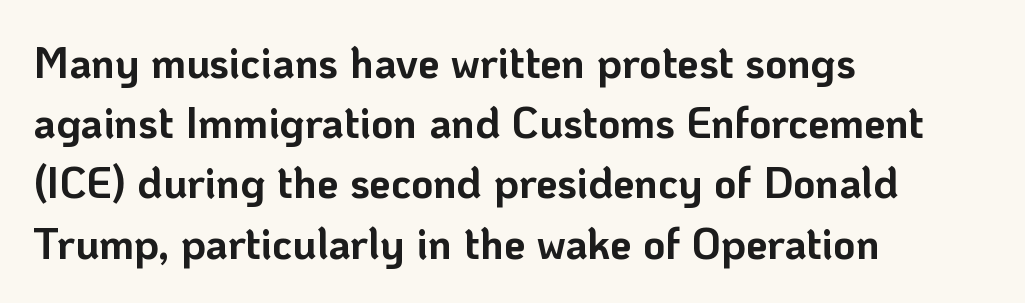
Q: Is the text bold? A: Yes.
Q: Is the text italic (slanted)? A: No, it is upright.
Q: Is the typeface a serif or a sans-serif typeface? A: Sans-serif.
Q: Is the text underlined? A: No.
Q: How is the paragraph aligned? A: Left-aligned.
Q: Is the spacing between letters normal or unusually wide? A: Normal.
Q: Is the spacing between lines tight, normal or loose? A: Normal.
Q: Width (condensed, normal, or wide)? A: Normal.
Q: Stroke contrast? A: Low.
Q: x-height? A: Medium.
Q: Monospaced? A: No.
